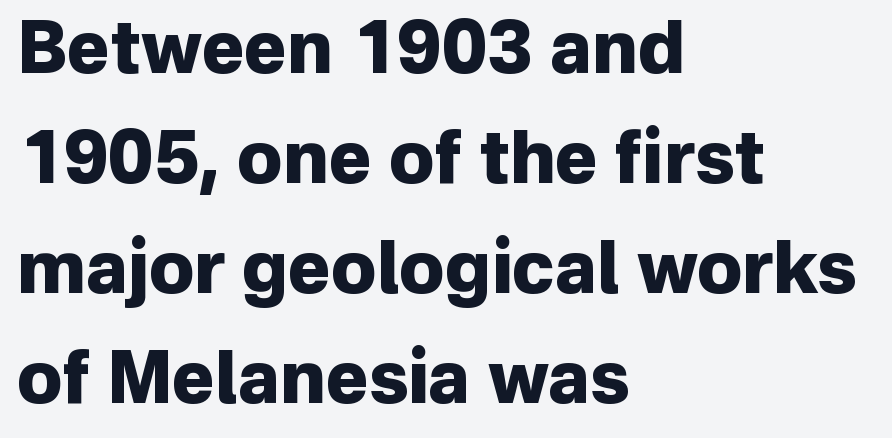
In terms of weight, the rendering is a true, heavy bold. The face used here is proportionally spaced, like ordinary book or web type. The designer left line spacing at the default. Vertical strokes here are truly vertical. The typeface chosen for these lines omits serifs.
